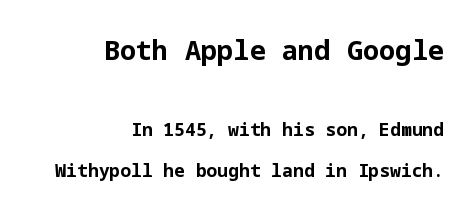
{"italic": "no", "bold": "yes", "underline": "no", "align": "right", "line_spacing": "loose", "line_spacing_ratio": 2.33, "letter_spacing": "normal", "letter_spacing_em": 0.0, "larger_block": "first", "size_ratio": 1.5, "glyph_px": 27}
